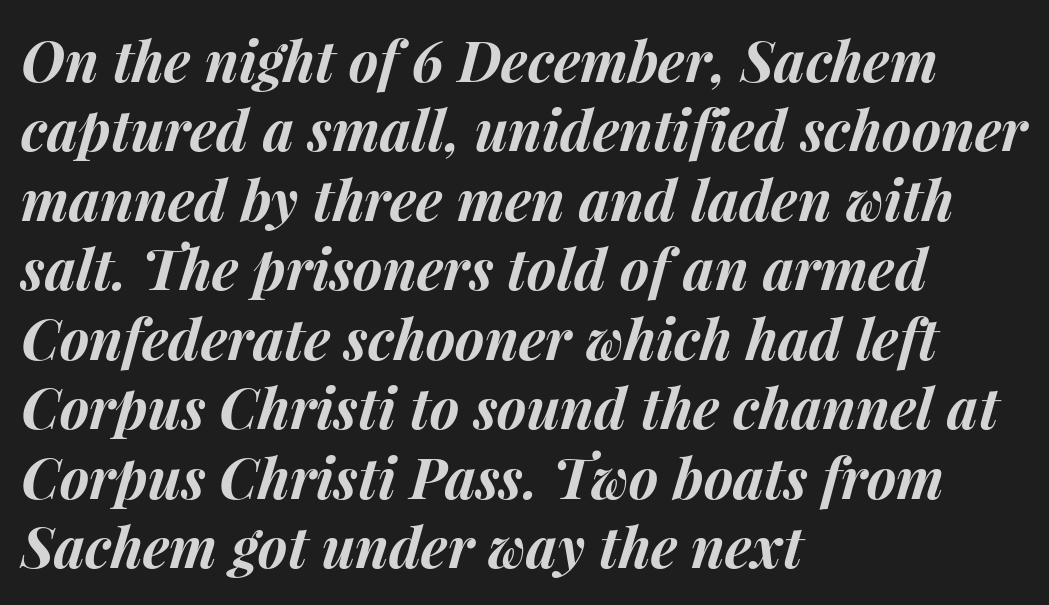
{"italic": "yes", "lean": "right", "slant_degrees": 15, "bold": "yes", "weight": "bold", "width": "normal", "stroke_contrast": "medium", "x_height": "medium", "monospaced": "no", "underline": "no", "align": "left", "line_spacing_ratio": 1.24, "letter_spacing": "normal", "letter_spacing_em": 0.0, "glyph_px": 56}
